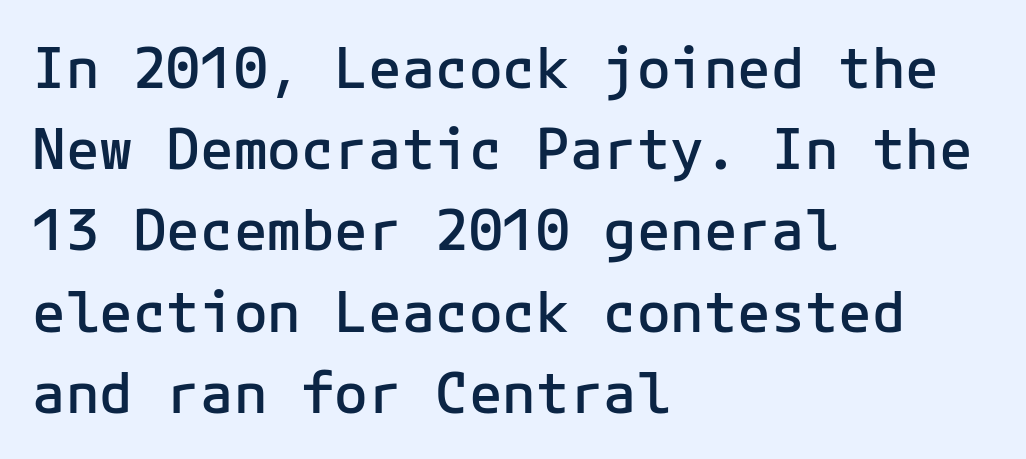
{"serif": "no", "italic": "no", "bold": "semi", "weight": "semibold", "width": "normal", "stroke_contrast": "low", "x_height": "medium", "monospaced": "yes", "underline": "no", "align": "left", "line_spacing": "normal", "line_spacing_ratio": 1.45, "letter_spacing": "normal", "letter_spacing_em": 0.0, "glyph_px": 56}
